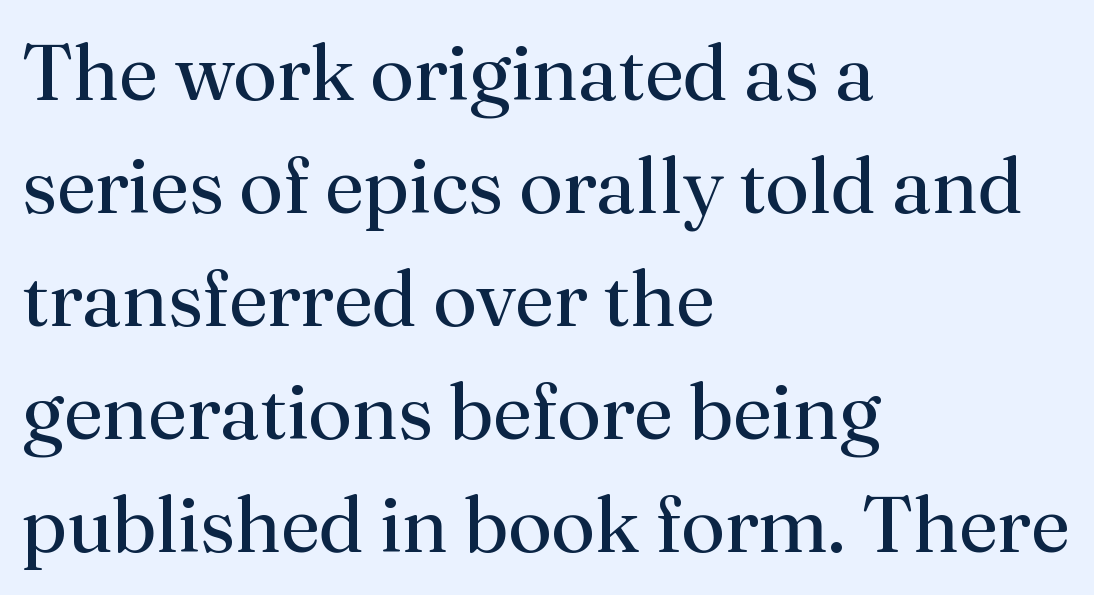
Q: Is the text bold? A: No.
Q: Is the text italic (slanted)? A: No, it is upright.
Q: Is the typeface a serif or a sans-serif typeface? A: Serif.
Q: Is the text underlined? A: No.
Q: How is the paragraph aligned? A: Left-aligned.
Q: Is the spacing between letters normal or unusually wide? A: Normal.
Q: Is the spacing between lines tight, normal or loose? A: Normal.
Q: Width (condensed, normal, or wide)? A: Normal.
Q: Stroke contrast? A: Medium.
Q: x-height? A: Small.
Q: Monospaced? A: No.
